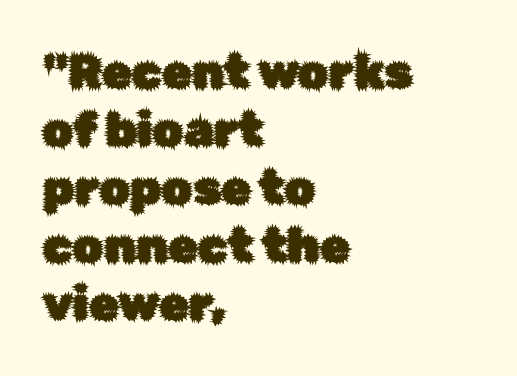
Ordinary non-slanted type is in use. Letterform terminals end flat and unadorned throughout the passage. The passage shown is typed in a proportional face where columns would drift. Here the glyphs are tracked normally, forming tight word shapes. Only glyphs here, with clear space below each row.
